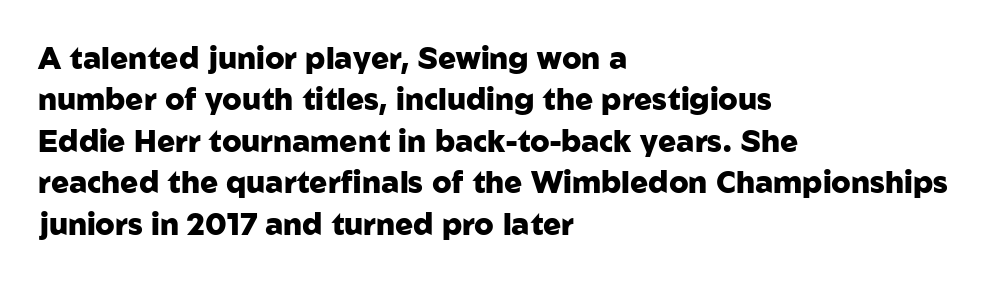
{"serif": "no", "italic": "no", "bold": "yes", "weight": "heavy", "width": "normal", "stroke_contrast": "low", "x_height": "medium", "monospaced": "no", "underline": "no", "align": "left", "line_spacing": "normal", "line_spacing_ratio": 1.38, "letter_spacing": "normal", "letter_spacing_em": 0.0, "glyph_px": 30}
